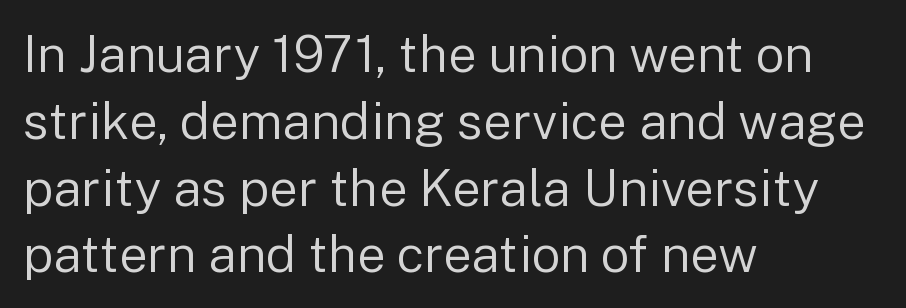
Check the space under the baseline: it is left empty. Each word holds together tightly as a unit, with standard inter-letter gaps. Casual observation: everything's shoved over to the left. The characters are drawn with everyday or finer stroke widths.
